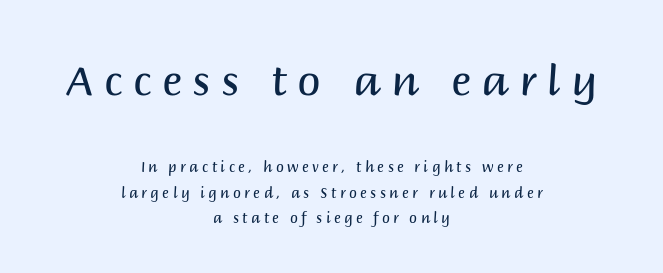
Caption: face not bold, strokes unweighted. Bare-footed words on every line. The horizontal fit of the characters is loose and conspicuously gappy. Between these two stacked blocks, the higher one wins on size.
